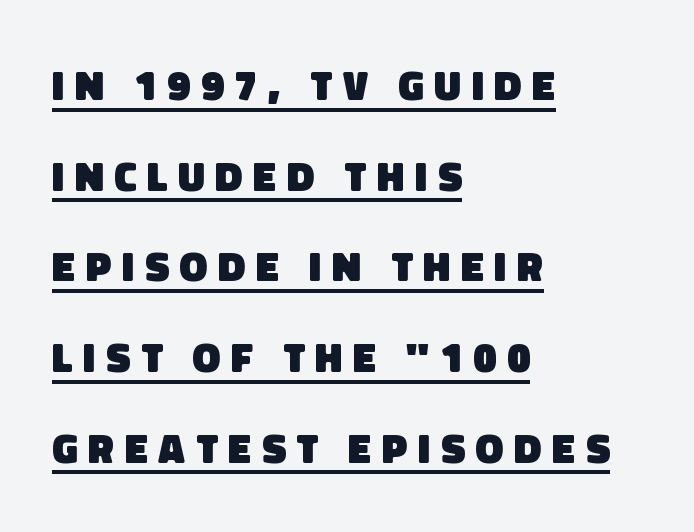
Q: Is the text bold? A: Yes.
Q: Is the typeface a serif or a sans-serif typeface? A: Sans-serif.
Q: Is the text underlined? A: Yes.
Q: How is the paragraph aligned? A: Left-aligned.
Q: Is the spacing between letters normal or unusually wide? A: Unusually wide.
Q: Is the spacing between lines tight, normal or loose? A: Loose.
Q: Width (condensed, normal, or wide)? A: Normal.
Q: Stroke contrast? A: Low.
Q: x-height? A: Large.
Q: Monospaced? A: No.
